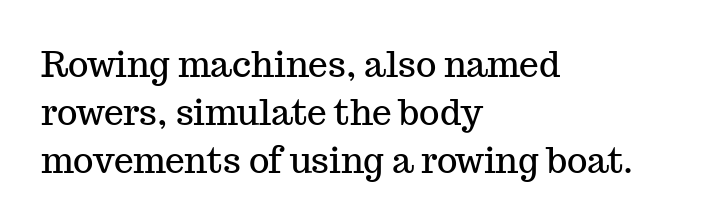
Q: Is the text italic (slanted)? A: No, it is upright.
Q: Is the typeface a serif or a sans-serif typeface? A: Serif.
Q: Is the text underlined? A: No.
Q: How is the paragraph aligned? A: Left-aligned.
Q: Is the spacing between letters normal or unusually wide? A: Normal.
Q: Is the spacing between lines tight, normal or loose? A: Normal.
Q: Width (condensed, normal, or wide)? A: Normal.
Q: Stroke contrast? A: Medium.
Q: x-height? A: Medium.
Q: Monospaced? A: No.
